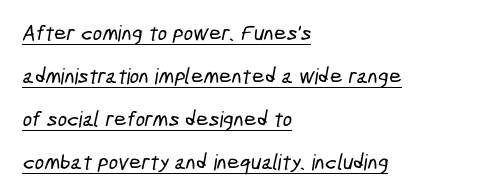
{"underline": "yes", "align": "left", "line_spacing": "loose", "line_spacing_ratio": 1.95, "letter_spacing": "normal", "letter_spacing_em": 0.0, "glyph_px": 22}
